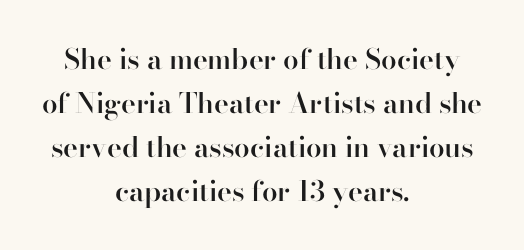
{"serif": "yes", "italic": "no", "bold": "semi", "weight": "semibold", "width": "normal", "stroke_contrast": "high", "x_height": "small", "monospaced": "no", "underline": "no", "align": "center", "line_spacing": "normal", "line_spacing_ratio": 1.57, "letter_spacing": "normal", "letter_spacing_em": 0.0, "glyph_px": 28}
